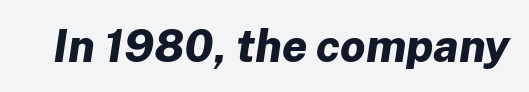
{"italic": "yes", "lean": "right", "slant_degrees": 8, "bold": "yes", "weight": "bold", "width": "normal", "stroke_contrast": "low", "x_height": "medium", "monospaced": "no", "underline": "no", "letter_spacing": "normal", "letter_spacing_em": 0.0, "glyph_px": 45}
